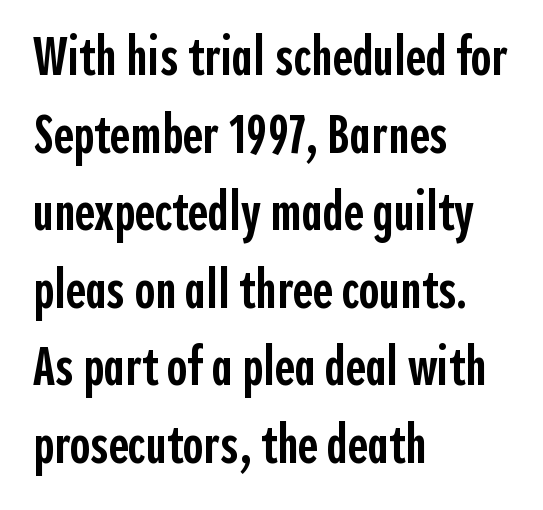
Q: Is the text bold? A: Semi-bold.
Q: Is the text italic (slanted)? A: No, it is upright.
Q: Is the typeface a serif or a sans-serif typeface? A: Sans-serif.
Q: Is the text underlined? A: No.
Q: How is the paragraph aligned? A: Left-aligned.
Q: Is the spacing between letters normal or unusually wide? A: Normal.
Q: Is the spacing between lines tight, normal or loose? A: Normal.
Q: Width (condensed, normal, or wide)? A: Condensed.
Q: x-height? A: Medium.
Q: Monospaced? A: No.
